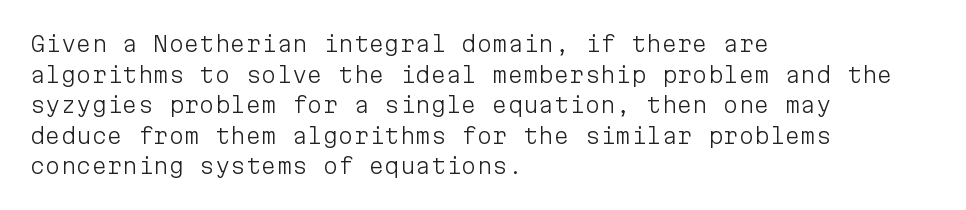
The image shows 22 px text type, upright; set left-aligned, normal line spacing (1.39x), normal letter spacing, not underlined.
